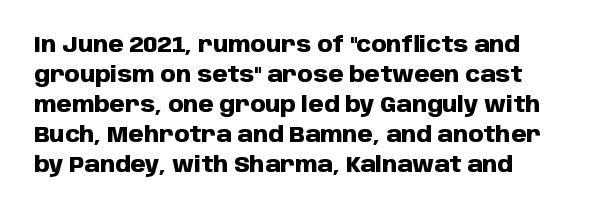
You can tell it's not italic because the verticals are truly vertical. Glyph-to-glyph distance matches everyday printed text. The letters are bold, with thick, heavy strokes. Unmarked baselines from the first word to the last.
